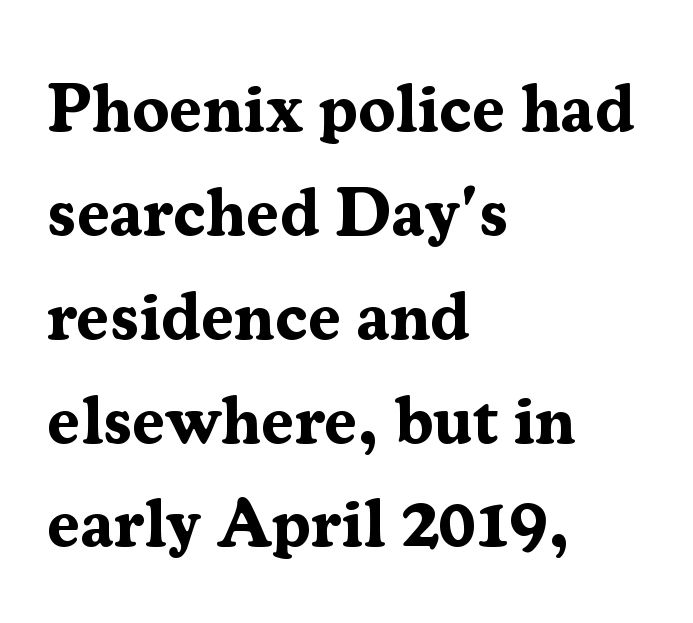
{"serif": "yes", "italic": "no", "bold": "yes", "weight": "bold", "width": "normal", "stroke_contrast": "medium", "x_height": "medium", "monospaced": "no", "underline": "no", "align": "left", "line_spacing": "normal", "line_spacing_ratio": 1.55, "letter_spacing": "normal", "letter_spacing_em": 0.0, "glyph_px": 67}
